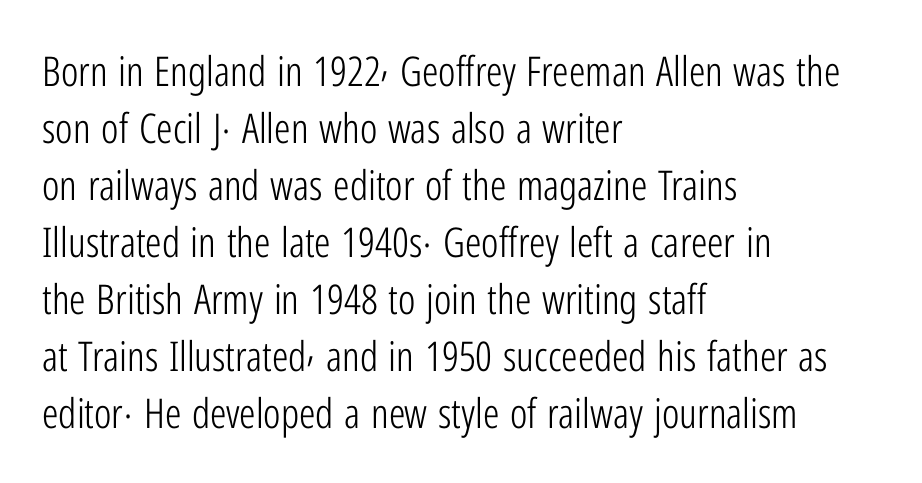
{"serif": "no", "italic": "no", "bold": "no", "weight": "light", "width": "condensed", "stroke_contrast": "low", "x_height": "medium", "monospaced": "no", "underline": "no", "align": "left", "line_spacing": "normal", "line_spacing_ratio": 1.39, "letter_spacing": "normal", "letter_spacing_em": 0.0, "glyph_px": 41}
